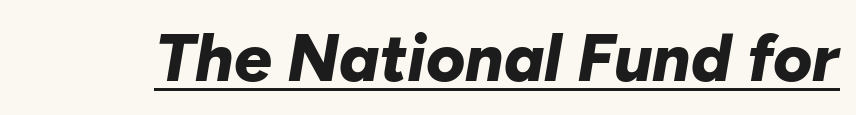
{"italic": "yes", "lean": "right", "slant_degrees": 10, "bold": "yes", "weight": "bold", "width": "normal", "stroke_contrast": "low", "x_height": "medium", "monospaced": "no", "underline": "yes", "letter_spacing": "normal", "letter_spacing_em": 0.0, "glyph_px": 67}
